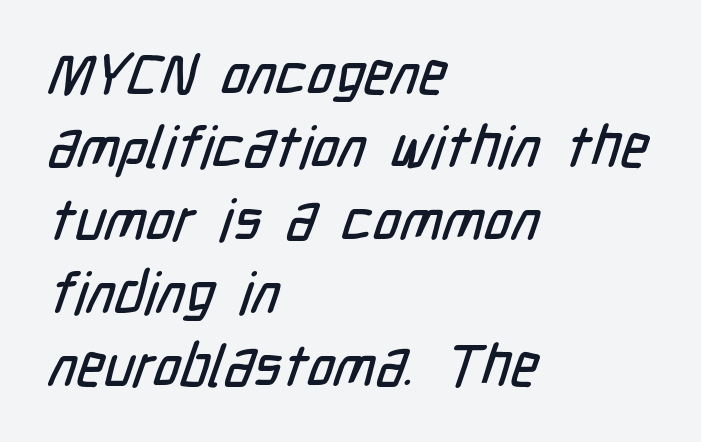
{"serif": "no", "width": "condensed", "stroke_contrast": "low", "x_height": "medium", "monospaced": "no", "underline": "no", "align": "left", "line_spacing": "normal", "line_spacing_ratio": 1.26, "letter_spacing": "normal", "letter_spacing_em": 0.0, "glyph_px": 58}
